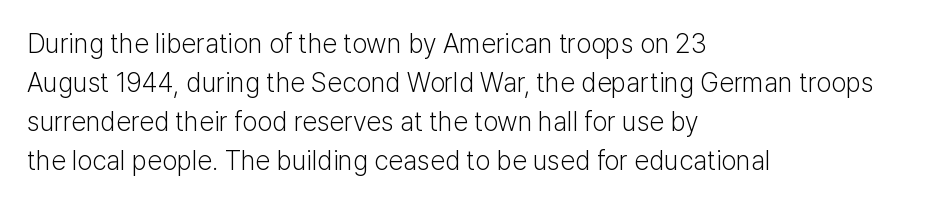
Default kerning and tracking; the words read as compact shapes. No heavy texture on the line: the type isn't bold. A roman cut, with each character standing at attention. Notice how the passage keeps a crisp vertical edge on the left only. Bare-footed words on every line.
